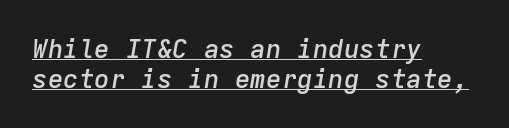
Caption: semibold face, moderately heavy strokes. Honestly, the letter spacing is just normal — you wouldn't notice it. The passage shown leans; its letterforms are oblique. The typesetter chose a ragged-right arrangement here.
